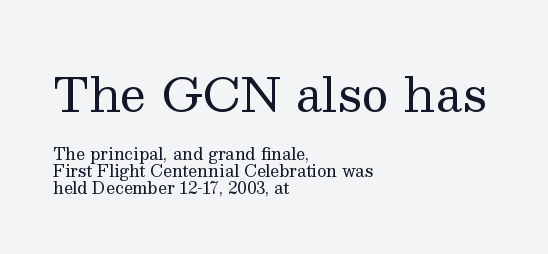
Q: Is the text bold? A: No.
Q: Is the text italic (slanted)? A: No, it is upright.
Q: Is the typeface a serif or a sans-serif typeface? A: Serif.
Q: Is the text underlined? A: No.
Q: How is the paragraph aligned? A: Left-aligned.
Q: Is the spacing between letters normal or unusually wide? A: Normal.
Q: Is the spacing between lines tight, normal or loose? A: Tight.
Q: Which block of text is set in a larger size, the first (top) or the second (bottom)? A: The first (top) one.
Q: Width (condensed, normal, or wide)? A: Normal.
Q: Stroke contrast? A: Medium.
Q: x-height? A: Medium.
Q: Monospaced? A: No.
